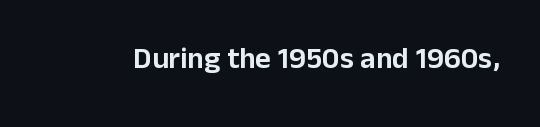
{"serif": "no", "italic": "no", "width": "normal", "stroke_contrast": "low", "x_height": "medium", "monospaced": "no", "underline": "no", "letter_spacing": "normal", "letter_spacing_em": 0.0, "glyph_px": 30}
